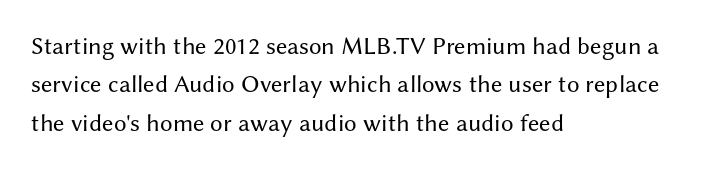
Q: Is the text bold? A: No.
Q: Is the text italic (slanted)? A: No, it is upright.
Q: Is the text underlined? A: No.
Q: How is the paragraph aligned? A: Left-aligned.
Q: Is the spacing between letters normal or unusually wide? A: Normal.
Q: Is the spacing between lines tight, normal or loose? A: Normal.
